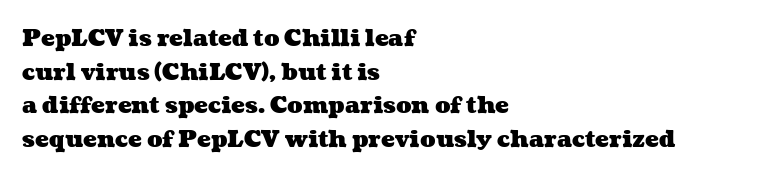
The vertical gap from one line to the next is medium. You could call the tracking neutral — neither tight nor loose. Its strokes are broad and dark, the hallmark of bold type. Only glyphs here, with clear space below each row.
